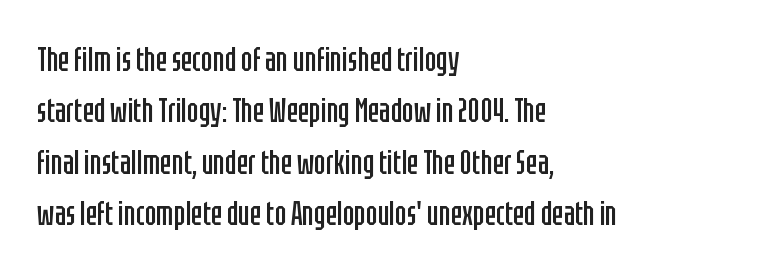
{"serif": "no", "italic": "no", "bold": "no", "weight": "regular", "width": "condensed", "stroke_contrast": "low", "x_height": "large", "monospaced": "no", "underline": "no", "align": "left", "line_spacing": "normal", "line_spacing_ratio": 1.51, "letter_spacing": "normal", "letter_spacing_em": 0.0, "glyph_px": 34}
